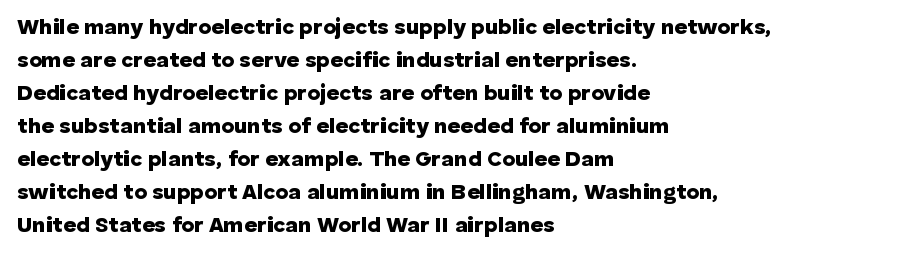
The image shows 22 px bold type, upright; set left-aligned, normal line spacing (1.5x), normal letter spacing, not underlined.
